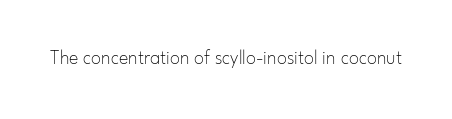
{"italic": "no", "bold": "no", "underline": "no", "letter_spacing": "normal", "letter_spacing_em": 0.0, "glyph_px": 20}
